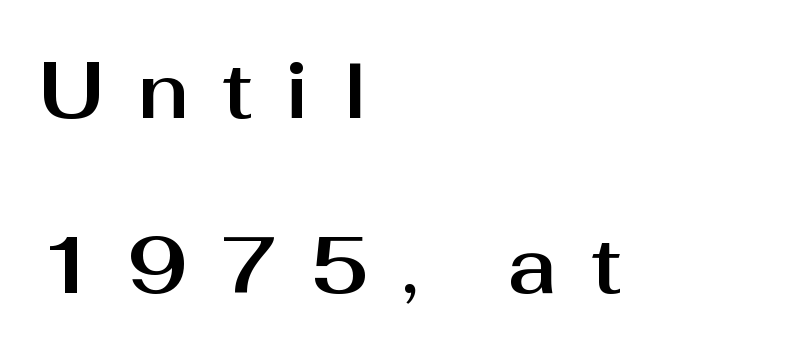
Descenders are the only things crossing below the line. Do the characters align in a grid? No, the font is proportional. Typographically, this falls in the sans-serif category. A typesetter would mark this as roman, not italic. The paragraph has a hard left edge and a soft right edge. Glyph-to-glyph distance is far greater than everyday printed text.
